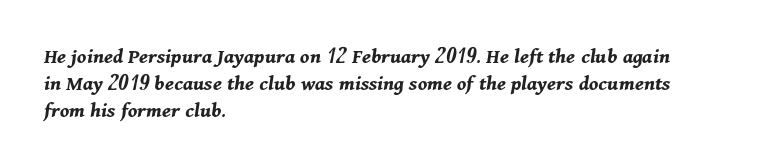
Q: Is the text bold? A: Yes.
Q: Is the text italic (slanted)? A: Yes, it leans right by about 11 degrees.
Q: Is the text underlined? A: No.
Q: How is the paragraph aligned? A: Left-aligned.
Q: Is the spacing between letters normal or unusually wide? A: Normal.
